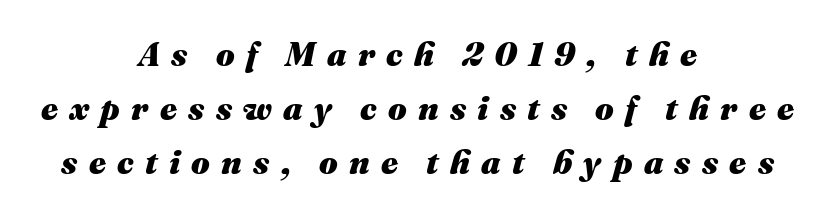
The image shows 33 px heavy type, italic (leaning right); set centered, normal line spacing (1.63x), unusually wide letter spacing (+0.34 em), not underlined; medium stroke contrast and a medium x-height.
